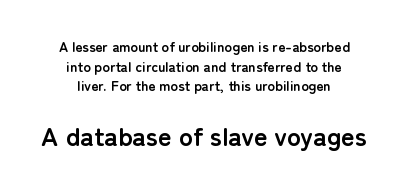
The image shows 26 px bold type, upright; set centered, normal line spacing (1.41x), normal letter spacing, not underlined; the second (bottom) block is 1.86x larger.
